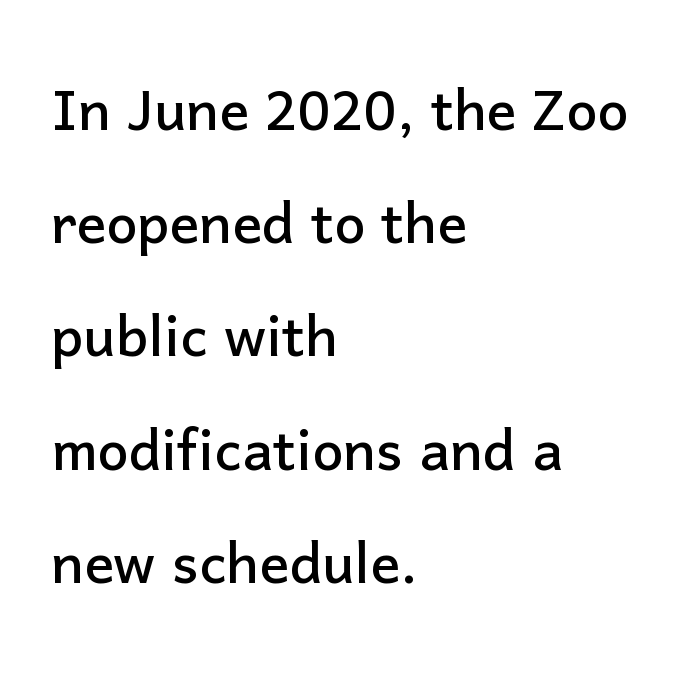
Nope, no serifs anywhere on these letters. You could not count columns in this text — the font is proportionally spaced. Bare-footed words on every line. Glyph-to-glyph distance matches everyday printed text.
